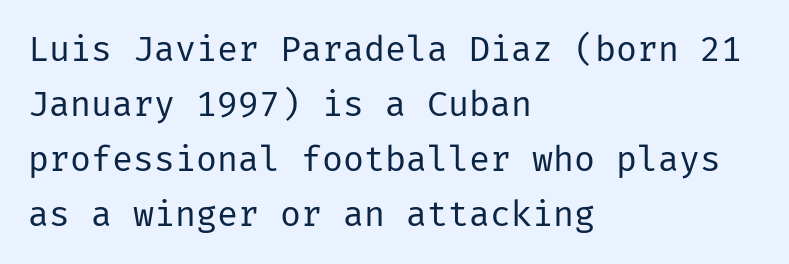
{"serif": "no", "italic": "no", "bold": "no", "weight": "regular", "width": "normal", "stroke_contrast": "low", "x_height": "medium", "underline": "no", "align": "left", "line_spacing": "normal", "line_spacing_ratio": 1.57, "letter_spacing": "normal", "letter_spacing_em": 0.0, "glyph_px": 35}
